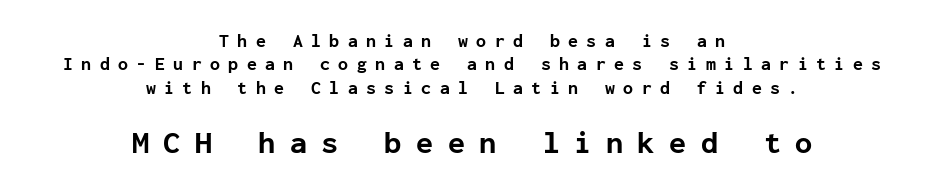
Q: Is the text bold? A: Yes.
Q: Is the text italic (slanted)? A: No, it is upright.
Q: Is the typeface a serif or a sans-serif typeface? A: Sans-serif.
Q: Is the text underlined? A: No.
Q: How is the paragraph aligned? A: Centered.
Q: Is the spacing between letters normal or unusually wide? A: Unusually wide.
Q: Is the spacing between lines tight, normal or loose? A: Normal.
Q: Which block of text is set in a larger size, the first (top) or the second (bottom)? A: The second (bottom) one.
Q: Width (condensed, normal, or wide)? A: Normal.
Q: Stroke contrast? A: Low.
Q: x-height? A: Medium.
Q: Monospaced? A: Yes.
